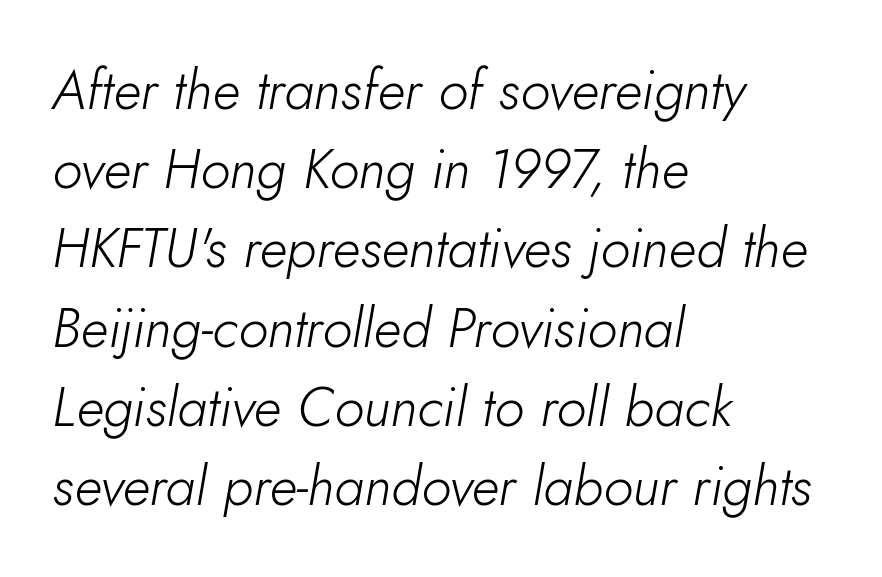
Q: Is the text bold? A: No.
Q: Is the text italic (slanted)? A: Yes, it leans right by about 10 degrees.
Q: Is the text underlined? A: No.
Q: How is the paragraph aligned? A: Left-aligned.
Q: Is the spacing between letters normal or unusually wide? A: Normal.
Q: Is the spacing between lines tight, normal or loose? A: Normal.
Q: Width (condensed, normal, or wide)? A: Normal.
Q: Stroke contrast? A: Low.
Q: x-height? A: Small.
Q: Monospaced? A: No.
